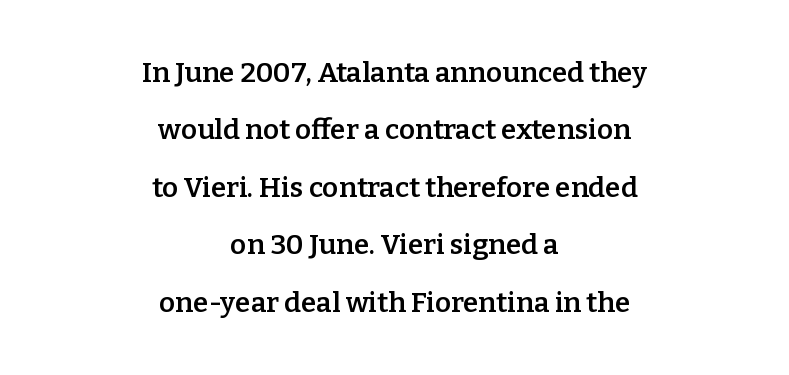
The image shows 28 px semibold serif type, upright; set centered, loose line spacing (2.05x), normal letter spacing, not underlined; low stroke contrast and a medium x-height.
